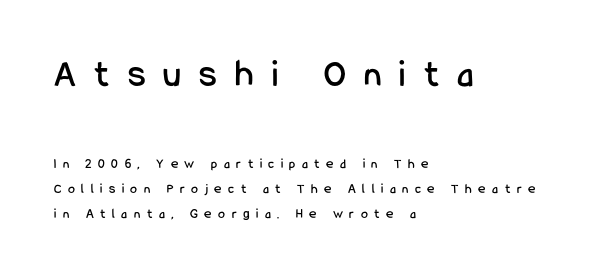
Q: Is the text italic (slanted)? A: No, it is upright.
Q: Is the typeface a serif or a sans-serif typeface? A: Sans-serif.
Q: Is the text underlined? A: No.
Q: How is the paragraph aligned? A: Left-aligned.
Q: Is the spacing between letters normal or unusually wide? A: Unusually wide.
Q: Which block of text is set in a larger size, the first (top) or the second (bottom)? A: The first (top) one.
Q: Width (condensed, normal, or wide)? A: Condensed.
Q: Stroke contrast? A: Low.
Q: x-height? A: Medium.
Q: Monospaced? A: No.
